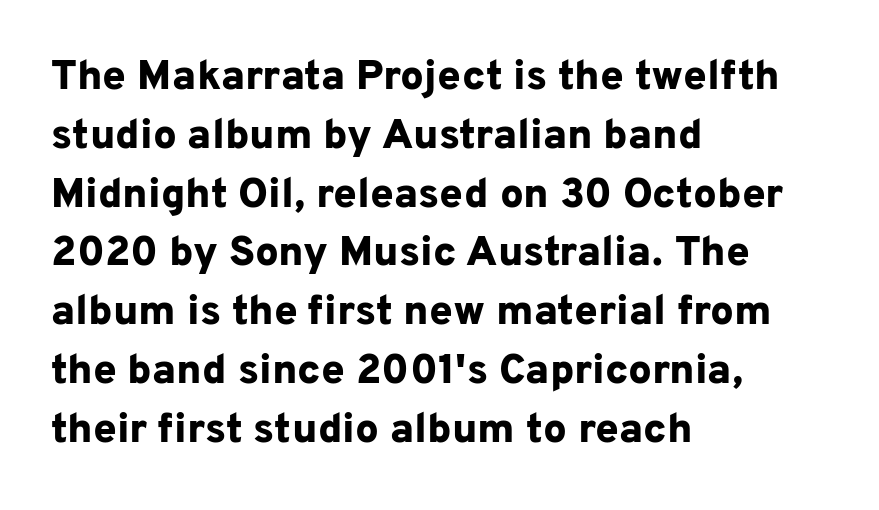
The image shows 42 px bold sans-serif type, upright; set left-aligned, normal line spacing (1.4x), normal letter spacing, not underlined; low stroke contrast and a medium x-height.
